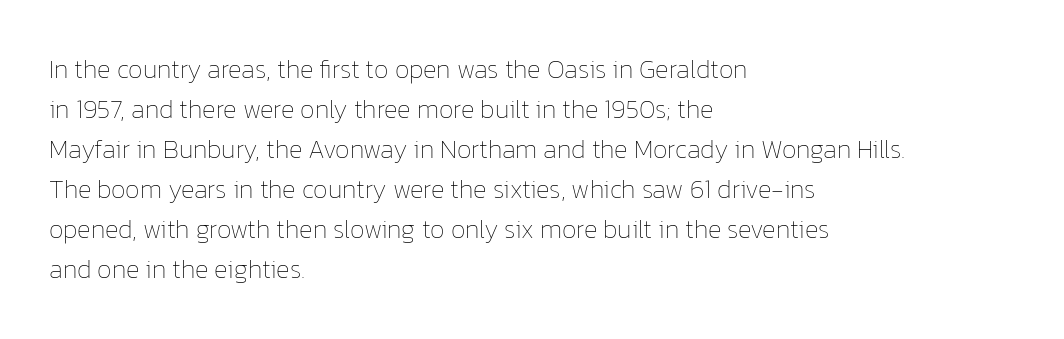
Q: Is the text bold? A: No.
Q: Is the text italic (slanted)? A: No, it is upright.
Q: Is the text underlined? A: No.
Q: How is the paragraph aligned? A: Left-aligned.
Q: Is the spacing between letters normal or unusually wide? A: Normal.
Q: Is the spacing between lines tight, normal or loose? A: Normal.
